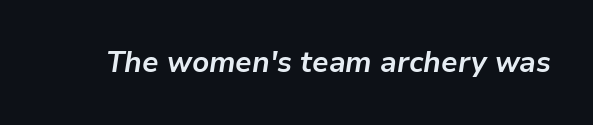
The image shows 29 px bold type, italic (leaning right); set normal letter spacing, not underlined; low stroke contrast and a medium x-height.
